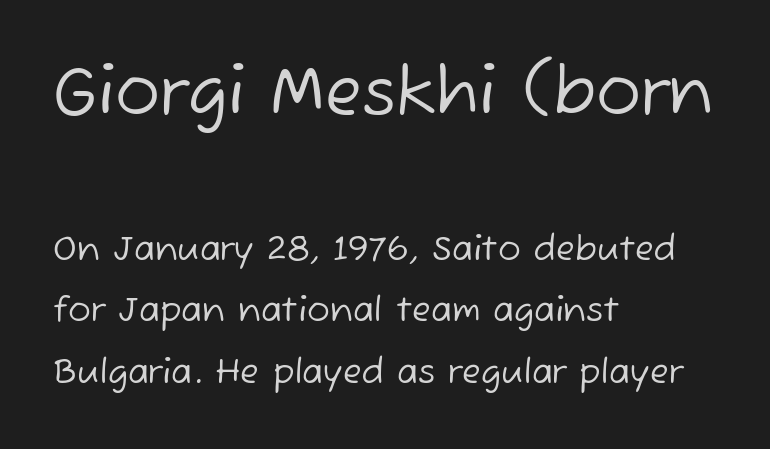
Visually the block forms a straight wall on the left and a jagged coastline on the right. Here the glyphs are tracked normally, forming tight word shapes. Between these two stacked blocks, the higher one wins on size. The space directly below the letters is spotless. Note: no serifs on the glyphs.
